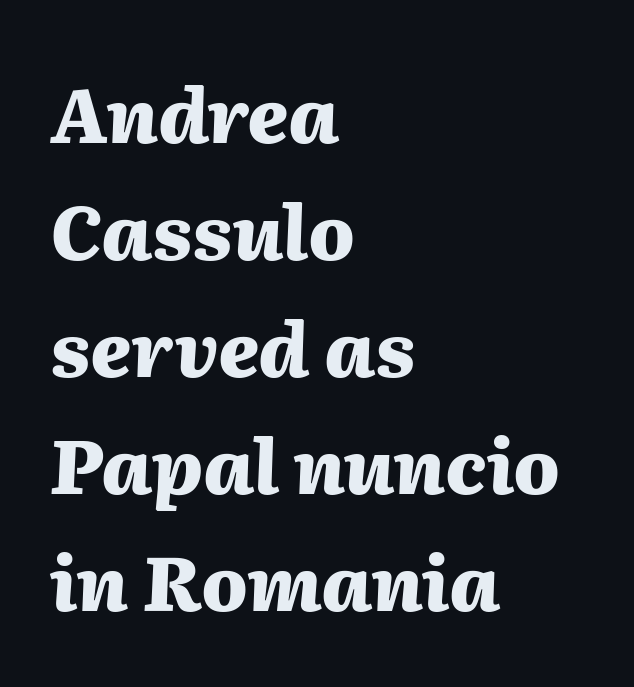
You could call the tracking neutral — neither tight nor loose. Does the lettering tilt? It does — this is italic. The rendering uses a bold face; every stroke is thick and dark. Left-aligned paragraph, ragged on the right. Descender tails drop into unmarked territory. The passage shown is typed in a proportional face where columns would drift.
